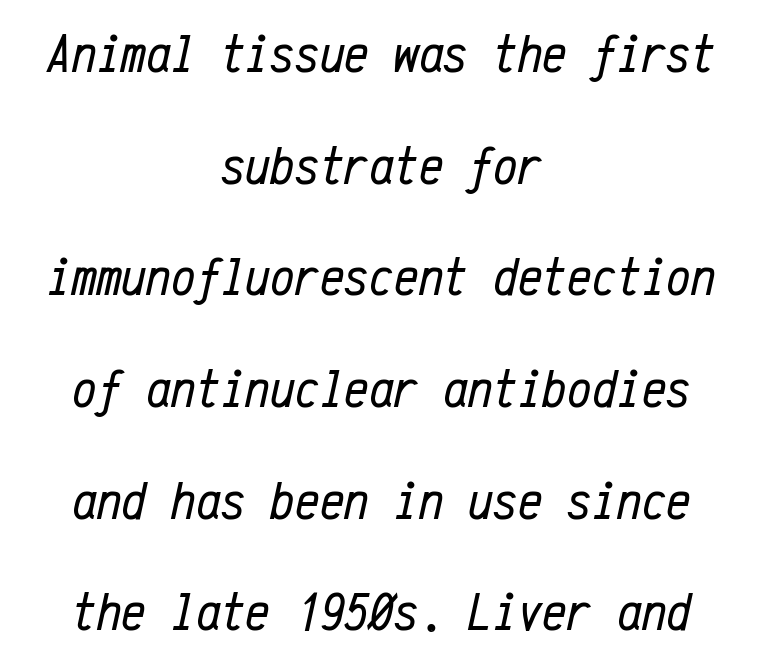
Q: Is the text bold? A: No.
Q: Is the text italic (slanted)? A: Yes, it leans right by about 12 degrees.
Q: Is the text underlined? A: No.
Q: How is the paragraph aligned? A: Centered.
Q: Is the spacing between letters normal or unusually wide? A: Normal.
Q: Is the spacing between lines tight, normal or loose? A: Loose.
Q: Width (condensed, normal, or wide)? A: Condensed.
Q: Stroke contrast? A: Low.
Q: x-height? A: Medium.
Q: Monospaced? A: Yes.
